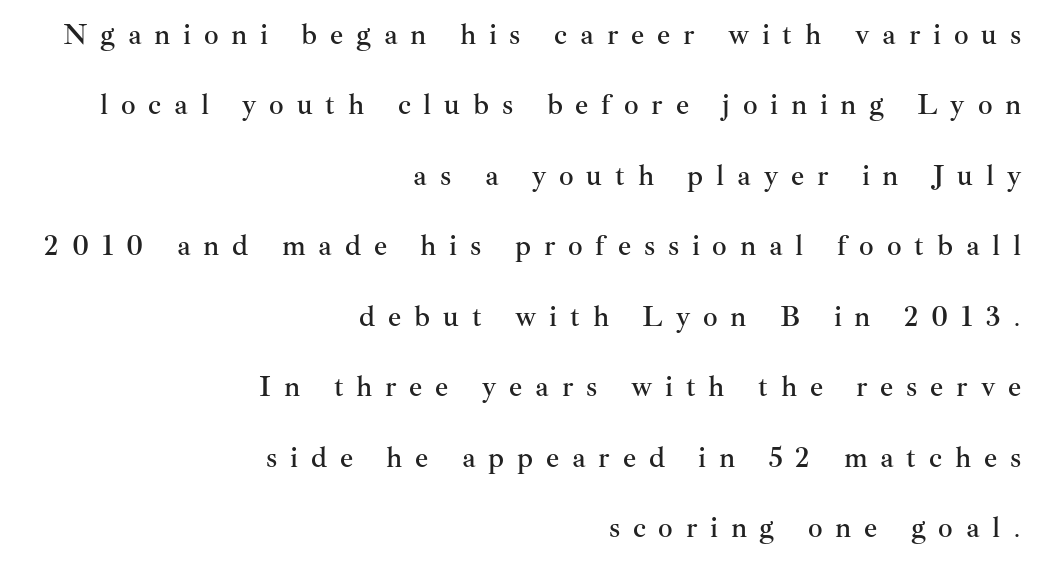
Q: Is the text italic (slanted)? A: No, it is upright.
Q: Is the typeface a serif or a sans-serif typeface? A: Serif.
Q: Is the text underlined? A: No.
Q: How is the paragraph aligned? A: Right-aligned.
Q: Is the spacing between letters normal or unusually wide? A: Unusually wide.
Q: Is the spacing between lines tight, normal or loose? A: Loose.
Q: Width (condensed, normal, or wide)? A: Normal.
Q: Stroke contrast? A: Medium.
Q: x-height? A: Small.
Q: Monospaced? A: No.
